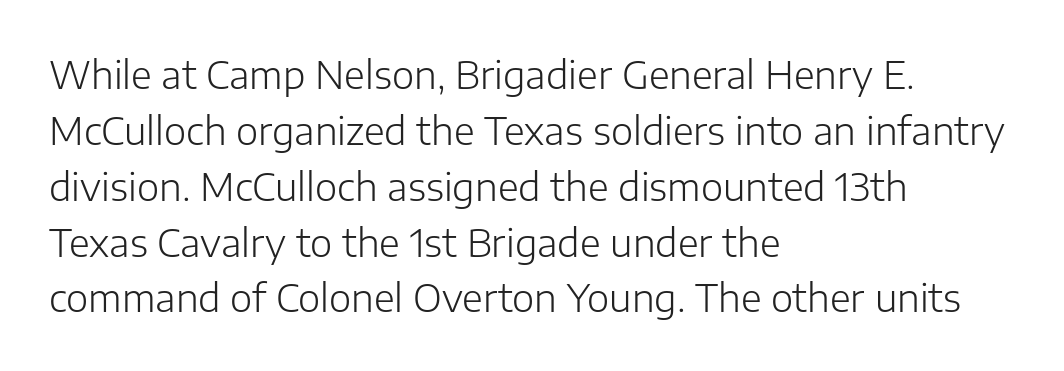
The image shows 38 px light sans-serif type, upright; set left-aligned, normal line spacing (1.47x), normal letter spacing, not underlined; low stroke contrast and a medium x-height.
